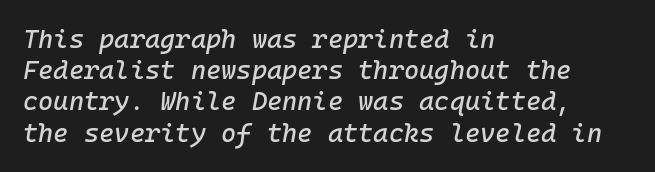
Q: Is the text italic (slanted)? A: Yes, it leans right by about 10 degrees.
Q: Is the text underlined? A: No.
Q: How is the paragraph aligned? A: Left-aligned.
Q: Is the spacing between letters normal or unusually wide? A: Normal.
